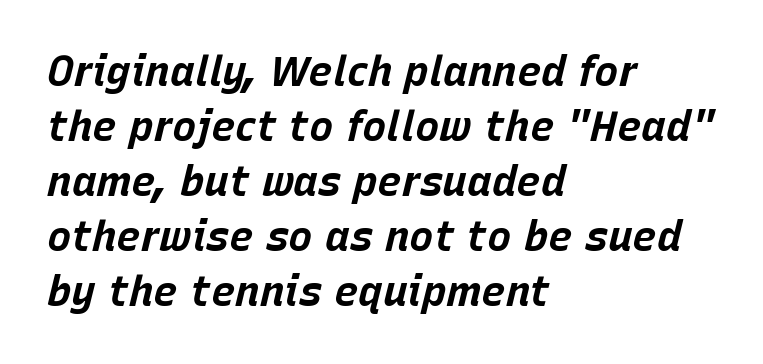
Q: Is the text bold? A: Yes.
Q: Is the text italic (slanted)? A: Yes, it leans right by about 15 degrees.
Q: Is the text underlined? A: No.
Q: How is the paragraph aligned? A: Left-aligned.
Q: Is the spacing between letters normal or unusually wide? A: Normal.
Q: Is the spacing between lines tight, normal or loose? A: Normal.
Q: Width (condensed, normal, or wide)? A: Normal.
Q: Stroke contrast? A: Low.
Q: x-height? A: Large.
Q: Monospaced? A: No.
